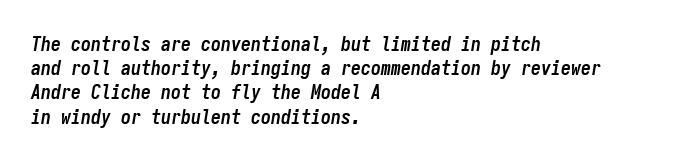
Q: Is the text bold? A: Yes.
Q: Is the text italic (slanted)? A: Yes, it leans right by about 9 degrees.
Q: Is the text underlined? A: No.
Q: How is the paragraph aligned? A: Left-aligned.
Q: Is the spacing between letters normal or unusually wide? A: Normal.
